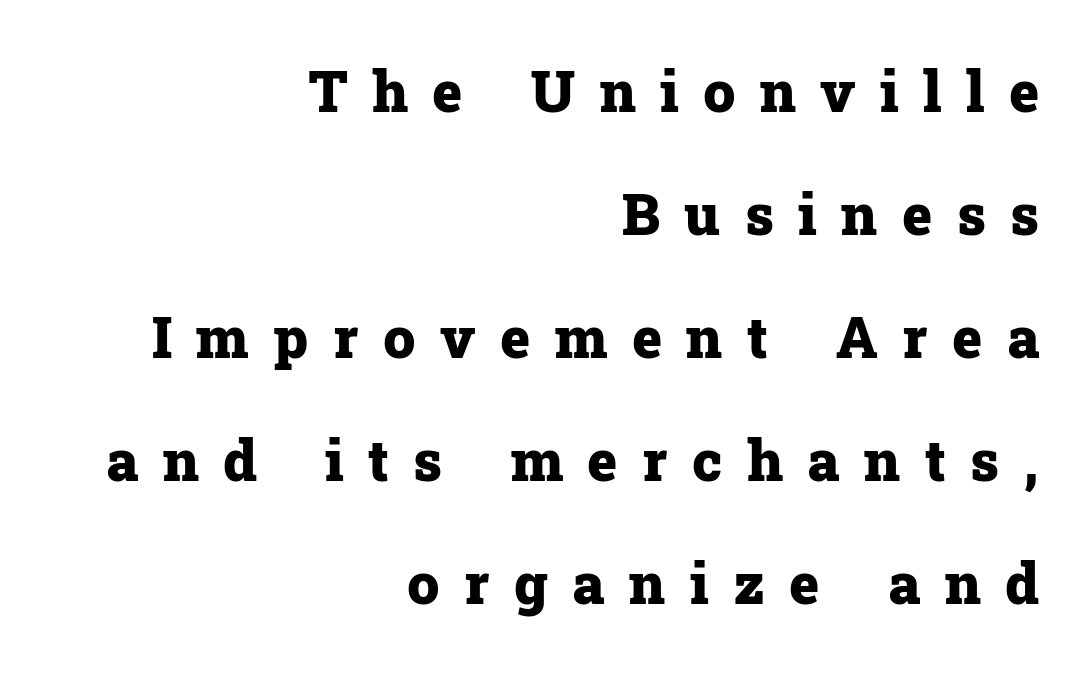
The image shows 57 px heavy serif type, upright; set right-aligned, loose line spacing (2.16x), unusually wide letter spacing (+0.43 em), not underlined; low stroke contrast and a medium x-height.
